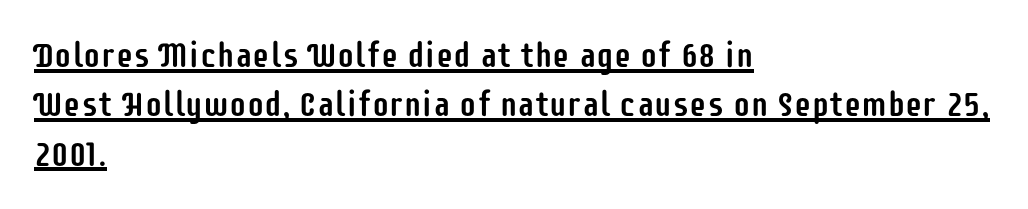
Q: Is the text italic (slanted)? A: No, it is upright.
Q: Is the typeface a serif or a sans-serif typeface? A: Sans-serif.
Q: Is the text underlined? A: Yes.
Q: How is the paragraph aligned? A: Left-aligned.
Q: Is the spacing between letters normal or unusually wide? A: Normal.
Q: Is the spacing between lines tight, normal or loose? A: Normal.
Q: Width (condensed, normal, or wide)? A: Condensed.
Q: Stroke contrast? A: Low.
Q: x-height? A: Large.
Q: Monospaced? A: No.
